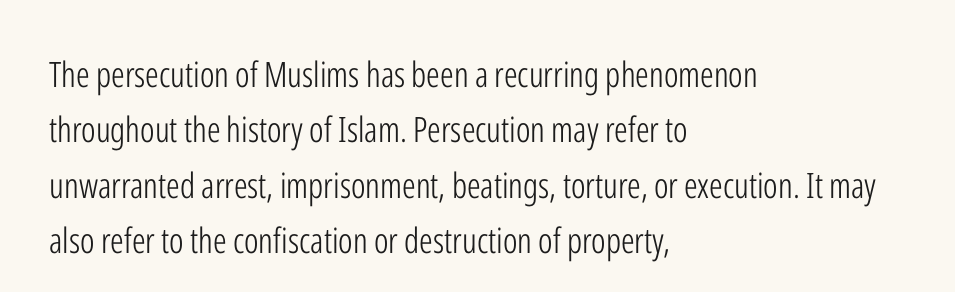
Stem width sits at or under what a default text font uses. Do the characters align in a grid? No, the font is proportional. Students, note that the glyphs here touch the page at normal intervals. The baseline area is clear. Typographically, this falls in the sans-serif category.
